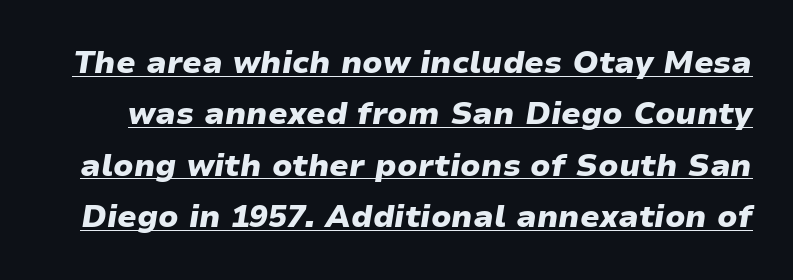
The image shows 31 px heavy, wide type, italic (leaning right); set normal line spacing (1.66x), normal letter spacing, underlined; low stroke contrast and a medium x-height.
